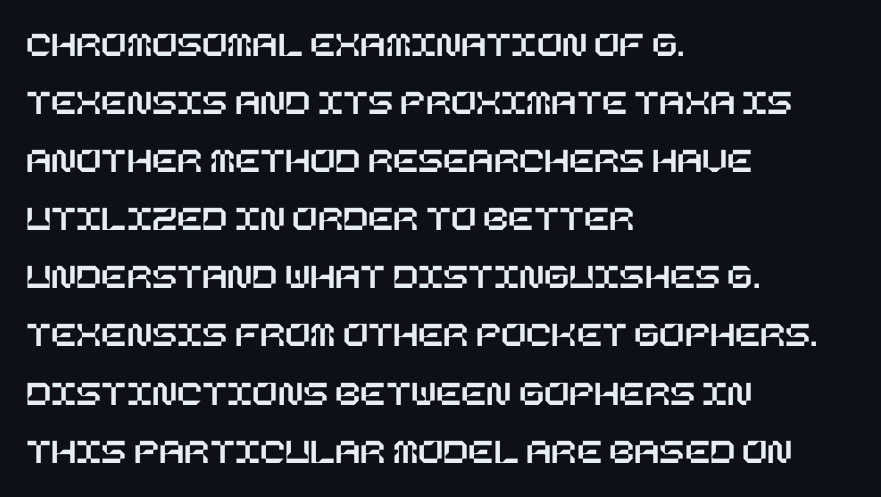
Q: Is the text italic (slanted)? A: No, it is upright.
Q: Is the text underlined? A: No.
Q: How is the paragraph aligned? A: Left-aligned.
Q: Is the spacing between letters normal or unusually wide? A: Normal.
Q: Is the spacing between lines tight, normal or loose? A: Normal.
Q: Width (condensed, normal, or wide)? A: Normal.
Q: Stroke contrast? A: Low.
Q: x-height? A: Large.
